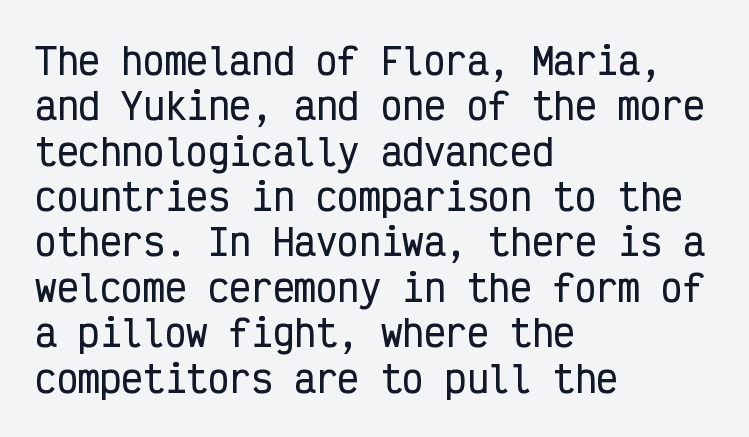
{"serif": "no", "italic": "no", "width": "condensed", "stroke_contrast": "low", "x_height": "medium", "monospaced": "yes", "underline": "no", "align": "left", "line_spacing": "normal", "line_spacing_ratio": 1.26, "letter_spacing": "normal", "letter_spacing_em": 0.0, "glyph_px": 36}
